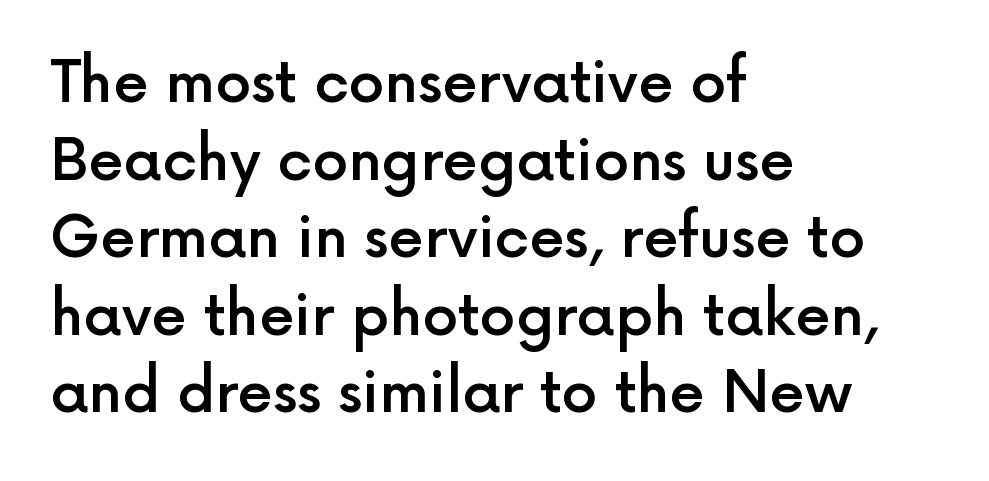
Bold? Not quite — semibold, heavier than regular but stopping short. The face used here is proportionally spaced, like ordinary book or web type. Regarding serifs, this sample does without them. No italicization has been applied; the sample stays upright. One glance says typical: line gaps are just what's usual.
